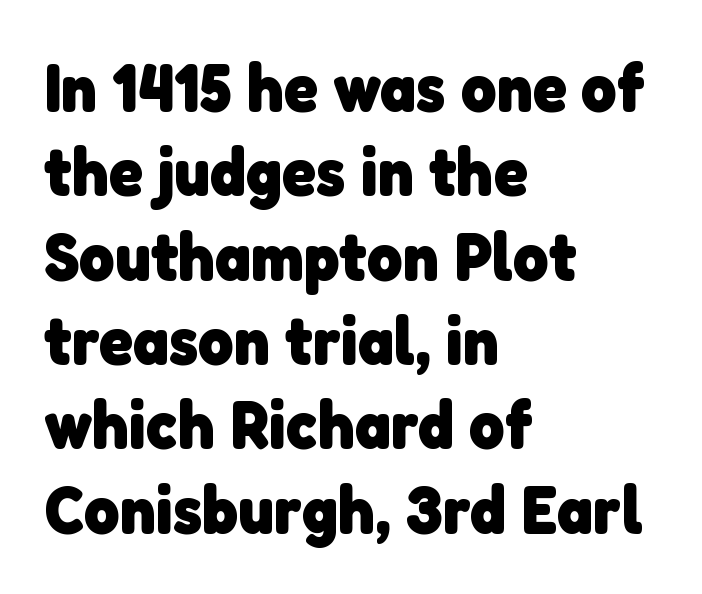
{"serif": "no", "bold": "yes", "weight": "heavy", "width": "normal", "stroke_contrast": "low", "x_height": "medium", "monospaced": "no", "underline": "no", "align": "left", "line_spacing_ratio": 1.24, "letter_spacing": "normal", "letter_spacing_em": 0.0, "glyph_px": 68}
